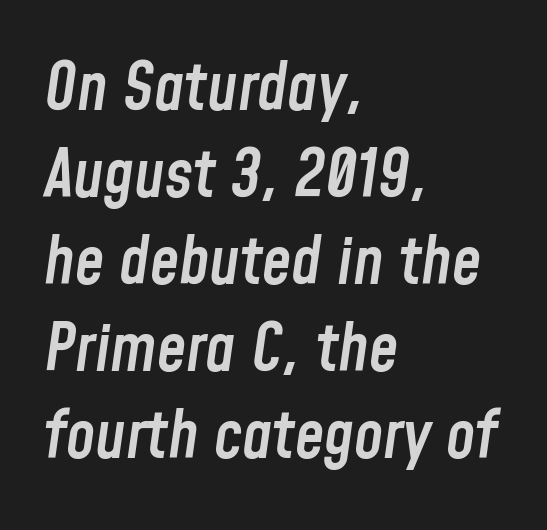
Q: Is the text bold? A: Semi-bold.
Q: Is the text italic (slanted)? A: Yes, it leans right by about 8 degrees.
Q: Is the text underlined? A: No.
Q: How is the paragraph aligned? A: Left-aligned.
Q: Is the spacing between letters normal or unusually wide? A: Normal.
Q: Is the spacing between lines tight, normal or loose? A: Normal.
Q: Width (condensed, normal, or wide)? A: Condensed.
Q: Stroke contrast? A: Low.
Q: x-height? A: Medium.
Q: Monospaced? A: No.
